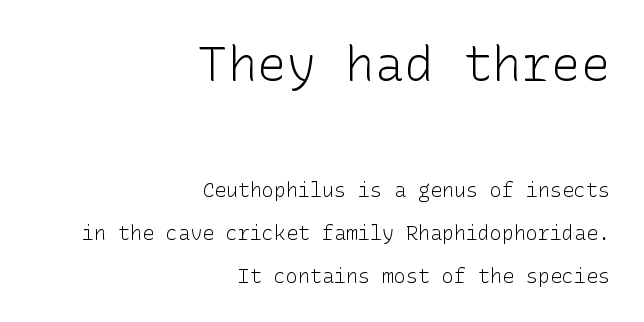
{"serif": "no", "italic": "no", "bold": "no", "weight": "light", "width": "normal", "stroke_contrast": "low", "x_height": "medium", "underline": "no", "align": "right", "line_spacing": "loose", "line_spacing_ratio": 2.14, "letter_spacing": "normal", "letter_spacing_em": 0.0, "larger_block": "first", "size_ratio": 2.45, "glyph_px": 49}
